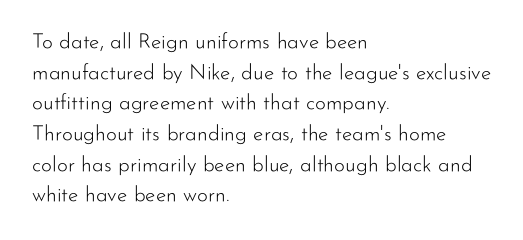
The strip under each line holds only bare page. The lines in this sample share a left origin and differ only in where they stop. The block of text has a typical density, with ordinary space between rows. A typesetter would call this zero additional tracking. Each stroke keeps to a modest, everyday thickness or less. Style check: upright.
